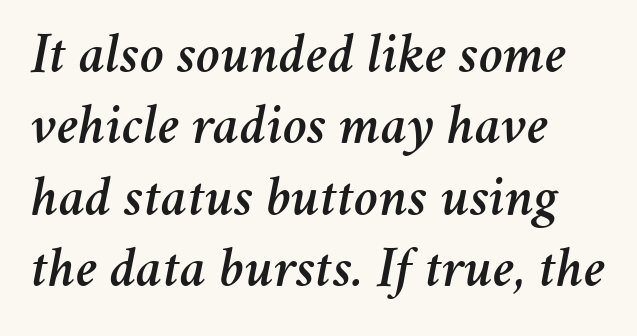
{"italic": "yes", "lean": "right", "slant_degrees": 11, "width": "normal", "stroke_contrast": "medium", "x_height": "medium", "monospaced": "no", "underline": "no", "align": "left", "line_spacing_ratio": 1.23, "letter_spacing": "normal", "letter_spacing_em": 0.0, "glyph_px": 58}
